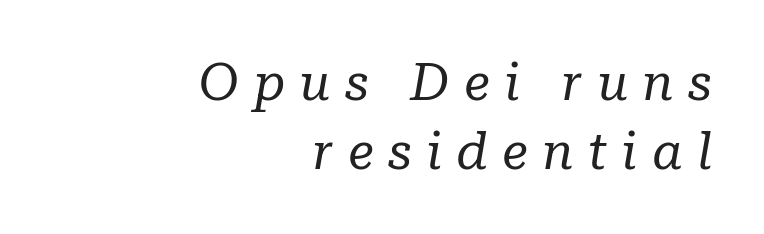
Q: Is the text bold? A: No.
Q: Is the text italic (slanted)? A: Yes, it leans right by about 10 degrees.
Q: Is the typeface a serif or a sans-serif typeface? A: Serif.
Q: Is the text underlined? A: No.
Q: How is the paragraph aligned? A: Right-aligned.
Q: Is the spacing between letters normal or unusually wide? A: Unusually wide.
Q: Is the spacing between lines tight, normal or loose? A: Normal.
Q: Width (condensed, normal, or wide)? A: Normal.
Q: Stroke contrast? A: Low.
Q: x-height? A: Medium.
Q: Monospaced? A: No.
